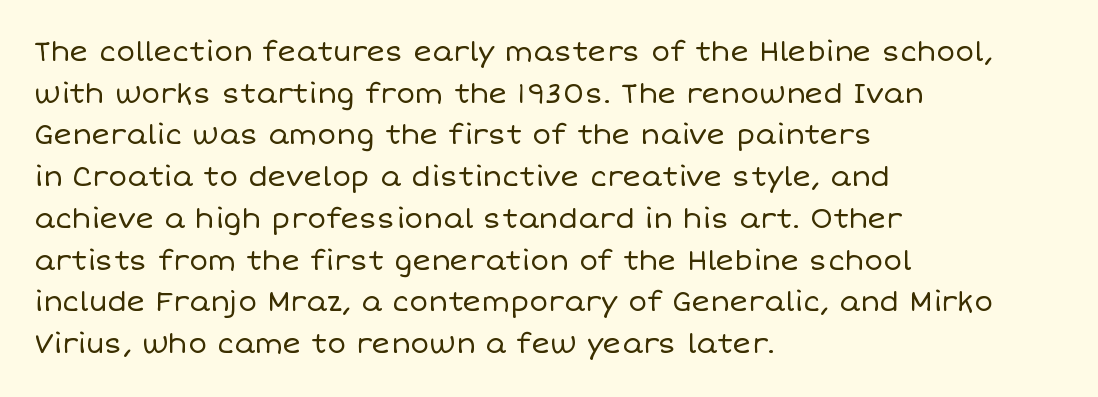
Q: Is the text bold? A: No.
Q: Is the text italic (slanted)? A: No, it is upright.
Q: Is the text underlined? A: No.
Q: How is the paragraph aligned? A: Left-aligned.
Q: Is the spacing between letters normal or unusually wide? A: Normal.
Q: Is the spacing between lines tight, normal or loose? A: Normal.
Q: Width (condensed, normal, or wide)? A: Normal.
Q: Stroke contrast? A: Low.
Q: x-height? A: Large.
Q: Monospaced? A: No.
